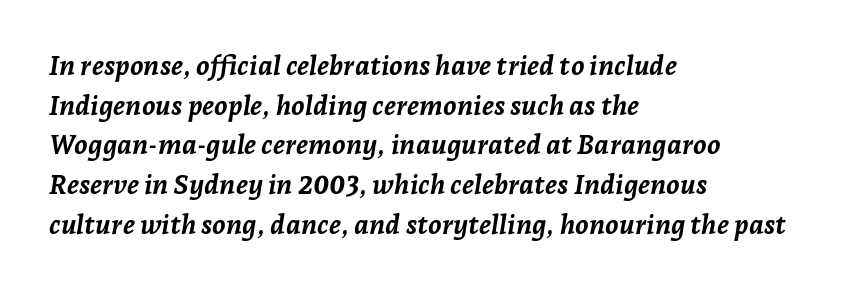
The image shows 27 px bold type, italic (leaning right); set left-aligned, normal line spacing (1.47x), normal letter spacing, not underlined.
